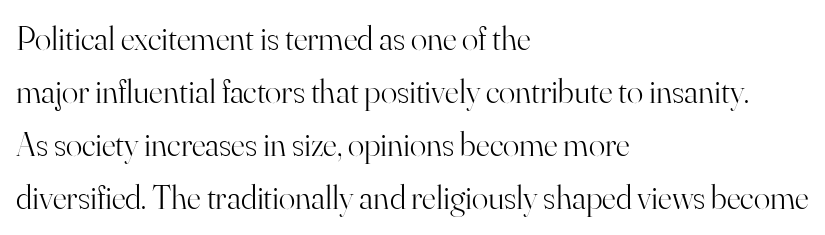
{"serif": "yes", "italic": "no", "bold": "no", "weight": "light", "width": "normal", "stroke_contrast": "high", "x_height": "small", "monospaced": "no", "underline": "no", "align": "left", "line_spacing": "normal", "line_spacing_ratio": 1.56, "letter_spacing": "normal", "letter_spacing_em": 0.0, "glyph_px": 34}
